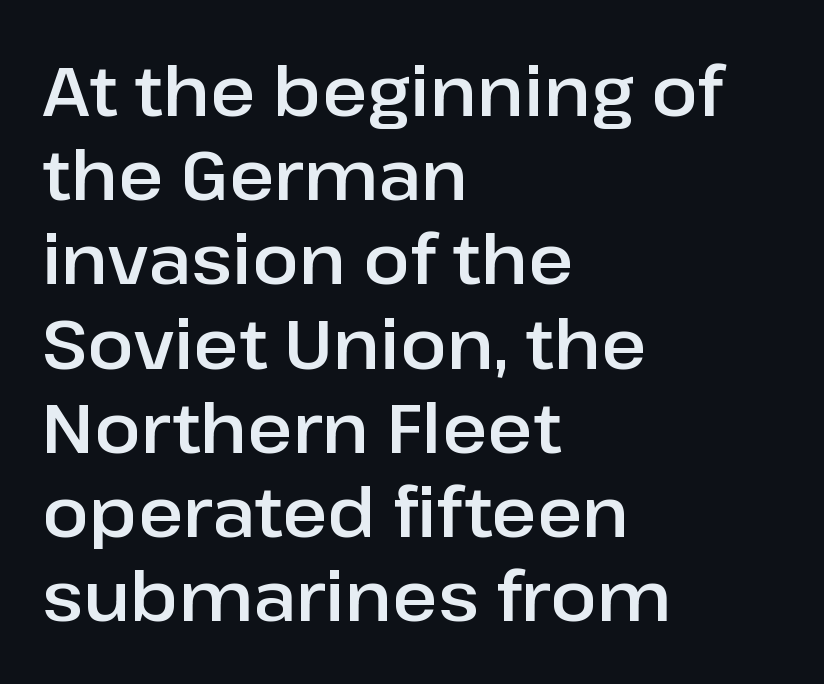
{"serif": "no", "italic": "no", "width": "normal", "stroke_contrast": "low", "x_height": "medium", "monospaced": "no", "underline": "no", "align": "left", "line_spacing_ratio": 1.22, "letter_spacing": "normal", "letter_spacing_em": 0.0, "glyph_px": 69}
